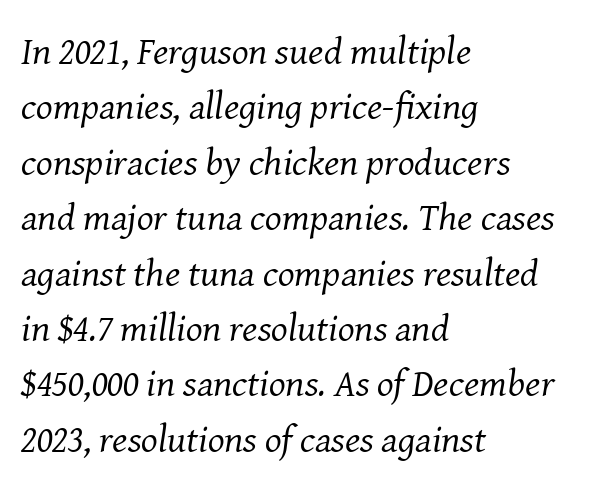
Q: Is the text bold? A: No.
Q: Is the text italic (slanted)? A: Yes, it leans right by about 8 degrees.
Q: Is the typeface a serif or a sans-serif typeface? A: Serif.
Q: Is the text underlined? A: No.
Q: How is the paragraph aligned? A: Left-aligned.
Q: Is the spacing between letters normal or unusually wide? A: Normal.
Q: Is the spacing between lines tight, normal or loose? A: Normal.
Q: Width (condensed, normal, or wide)? A: Normal.
Q: Stroke contrast? A: Medium.
Q: x-height? A: Medium.
Q: Monospaced? A: No.
